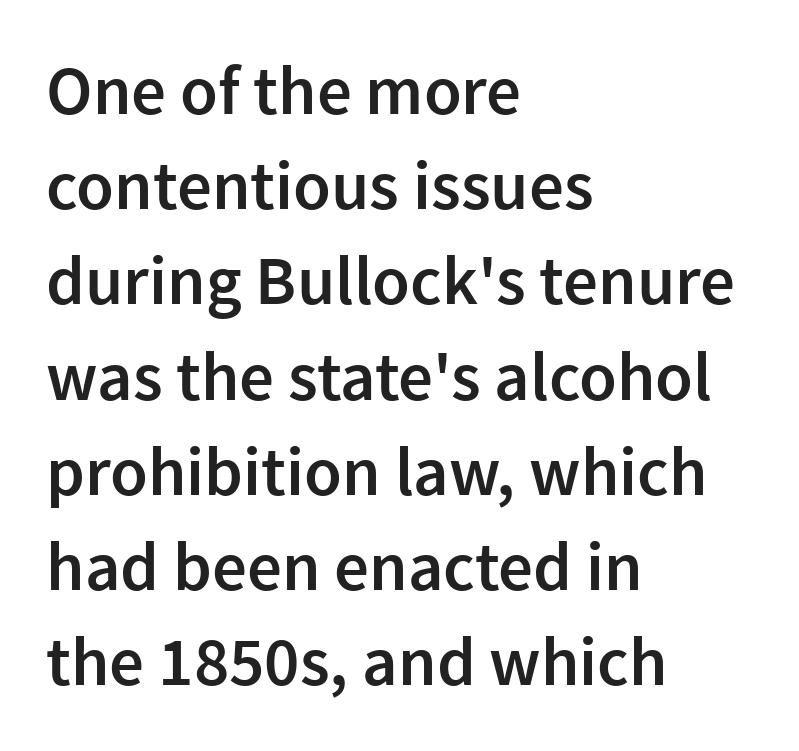
Q: Is the text bold? A: Semi-bold.
Q: Is the text italic (slanted)? A: No, it is upright.
Q: Is the typeface a serif or a sans-serif typeface? A: Sans-serif.
Q: Is the text underlined? A: No.
Q: How is the paragraph aligned? A: Left-aligned.
Q: Is the spacing between letters normal or unusually wide? A: Normal.
Q: Is the spacing between lines tight, normal or loose? A: Normal.
Q: Width (condensed, normal, or wide)? A: Normal.
Q: Stroke contrast? A: Low.
Q: x-height? A: Medium.
Q: Monospaced? A: No.
